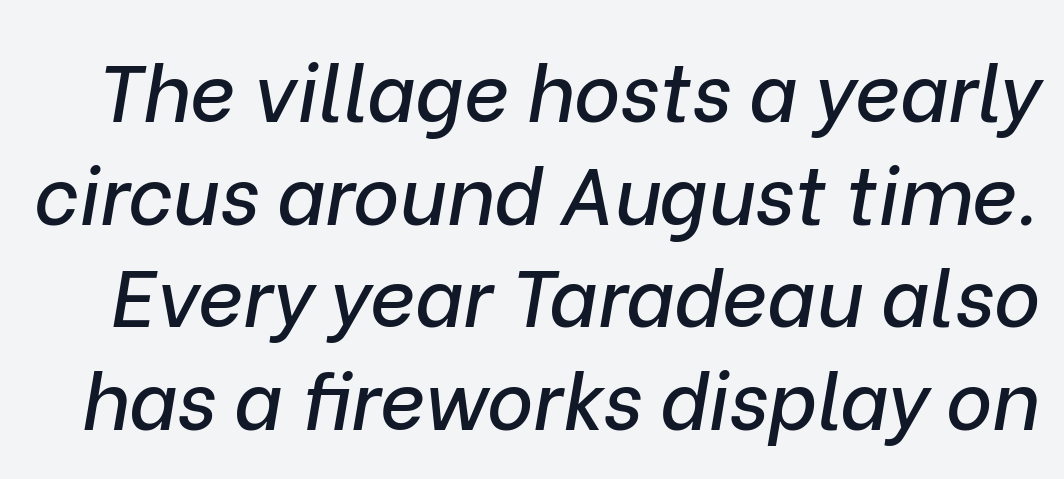
The image shows 79 px text type, italic (leaning right); set normal line spacing (1.3x), normal letter spacing, not underlined; low stroke contrast and a medium x-height.
